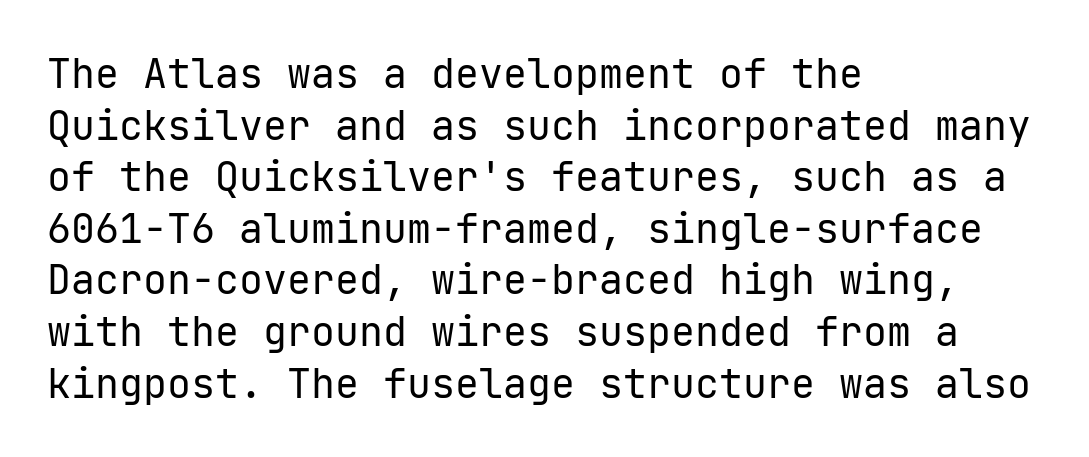
The image shows 40 px regular-weight sans-serif type, upright; set left-aligned, normal line spacing (1.29x), normal letter spacing, not underlined; low stroke contrast and a medium x-height.
